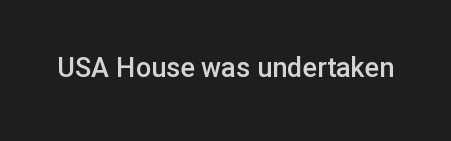
{"italic": "no", "bold": "semi", "underline": "no", "letter_spacing": "normal", "letter_spacing_em": 0.0, "glyph_px": 27}
